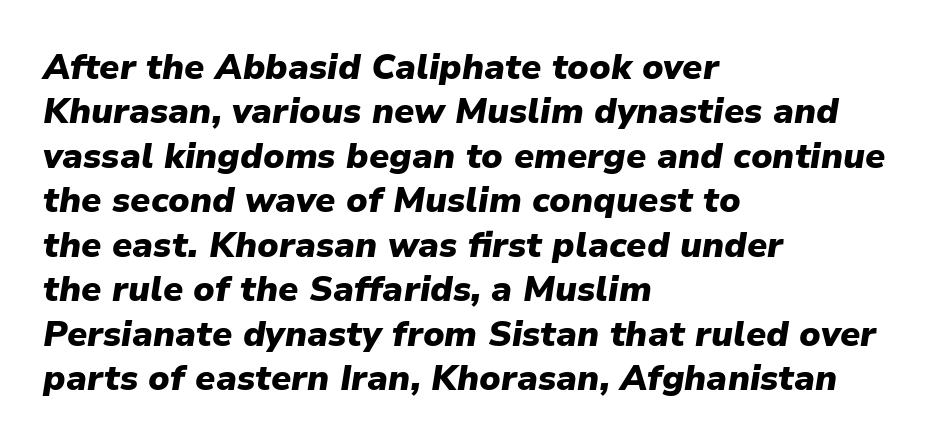
Q: Is the text bold? A: Yes.
Q: Is the text italic (slanted)? A: Yes, it leans right by about 9 degrees.
Q: Is the text underlined? A: No.
Q: How is the paragraph aligned? A: Left-aligned.
Q: Is the spacing between letters normal or unusually wide? A: Normal.
Q: Is the spacing between lines tight, normal or loose? A: Normal.
Q: Width (condensed, normal, or wide)? A: Normal.
Q: Stroke contrast? A: Low.
Q: x-height? A: Medium.
Q: Monospaced? A: No.
